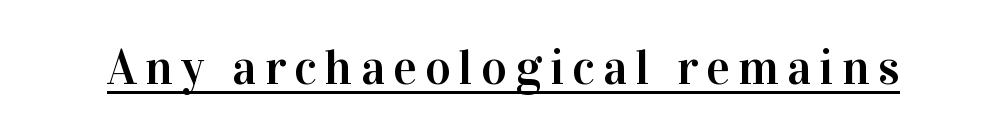
The image shows 49 px serif type, upright; set underlined; high stroke contrast and a medium x-height.
